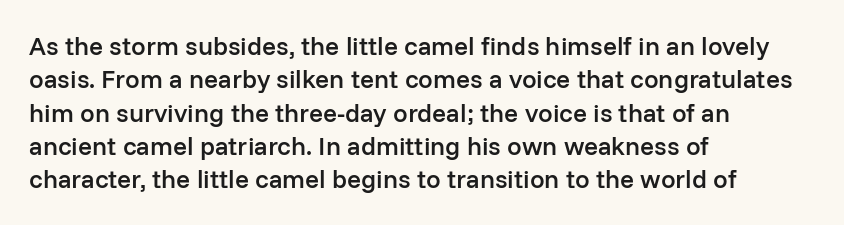
{"italic": "no", "bold": "semi", "underline": "no", "align": "left", "line_spacing": "normal", "line_spacing_ratio": 1.28, "letter_spacing": "normal", "letter_spacing_em": 0.0, "glyph_px": 26}
